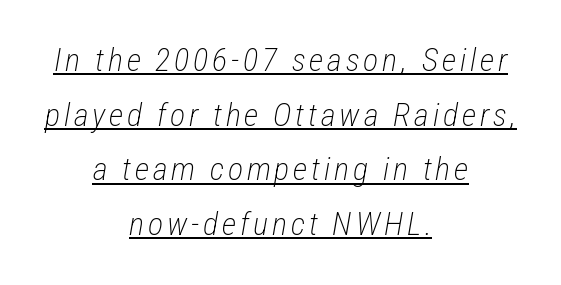
The image shows 32 px light, condensed type, italic (leaning right); set centered, line spacing 1.71x, underlined; low stroke contrast and a medium x-height.
